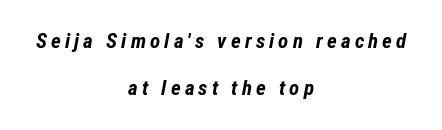
Compared with an ordinary text face, these strokes are far heavier — a full bold. Look at the tracking — it's clearly loosened, letters drifting apart. The setting favours the middle, as headings and verse often do. The baseline area is clear. Notice how the stems are inclined rather than vertical — that's the hallmark of italics.
